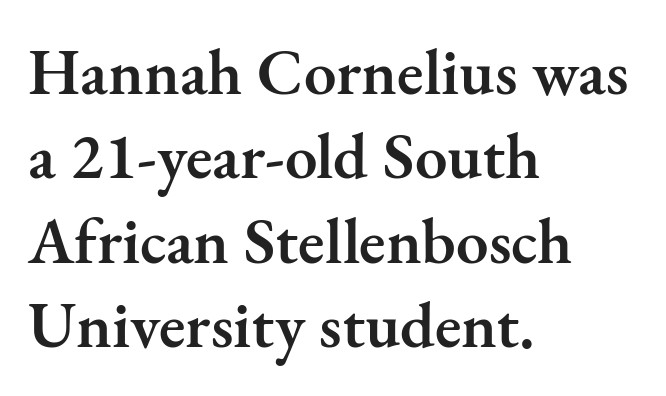
{"serif": "yes", "italic": "no", "bold": "semi", "weight": "semibold", "width": "normal", "stroke_contrast": "medium", "x_height": "small", "monospaced": "no", "underline": "no", "align": "left", "line_spacing": "normal", "line_spacing_ratio": 1.3, "letter_spacing": "normal", "letter_spacing_em": 0.0, "glyph_px": 65}
